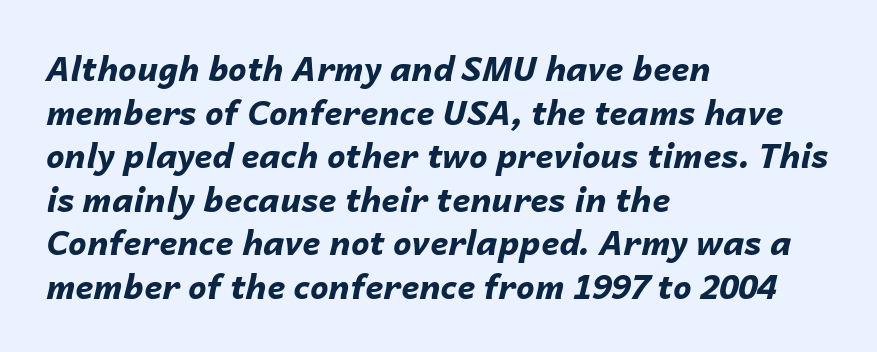
The image shows 33 px bold type, italic (leaning right); set left-aligned, normal line spacing (1.32x), normal letter spacing, not underlined; low stroke contrast and a medium x-height.
